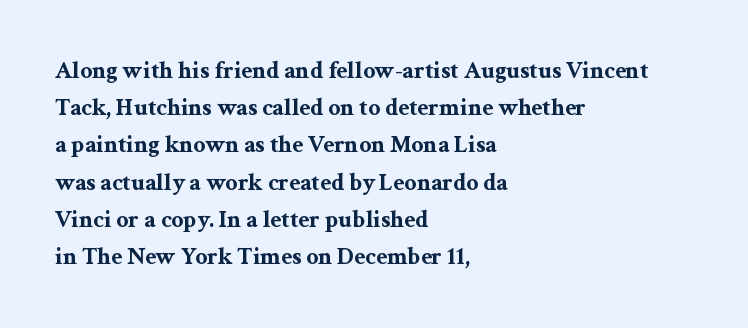
Q: Is the text bold? A: Yes.
Q: Is the text italic (slanted)? A: No, it is upright.
Q: Is the text underlined? A: No.
Q: How is the paragraph aligned? A: Left-aligned.
Q: Is the spacing between letters normal or unusually wide? A: Normal.
Q: Is the spacing between lines tight, normal or loose? A: Normal.
